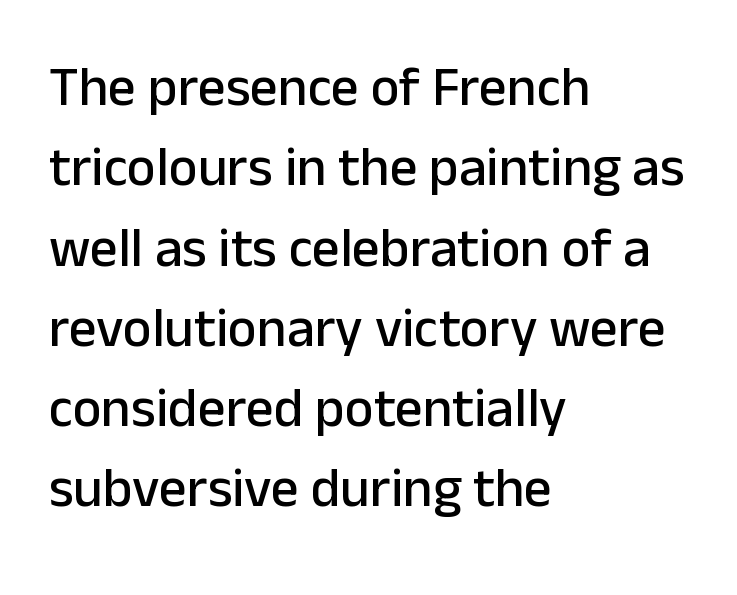
Q: Is the text italic (slanted)? A: No, it is upright.
Q: Is the typeface a serif or a sans-serif typeface? A: Sans-serif.
Q: Is the text underlined? A: No.
Q: How is the paragraph aligned? A: Left-aligned.
Q: Is the spacing between letters normal or unusually wide? A: Normal.
Q: Is the spacing between lines tight, normal or loose? A: Normal.
Q: Width (condensed, normal, or wide)? A: Normal.
Q: Stroke contrast? A: Low.
Q: x-height? A: Medium.
Q: Monospaced? A: No.
